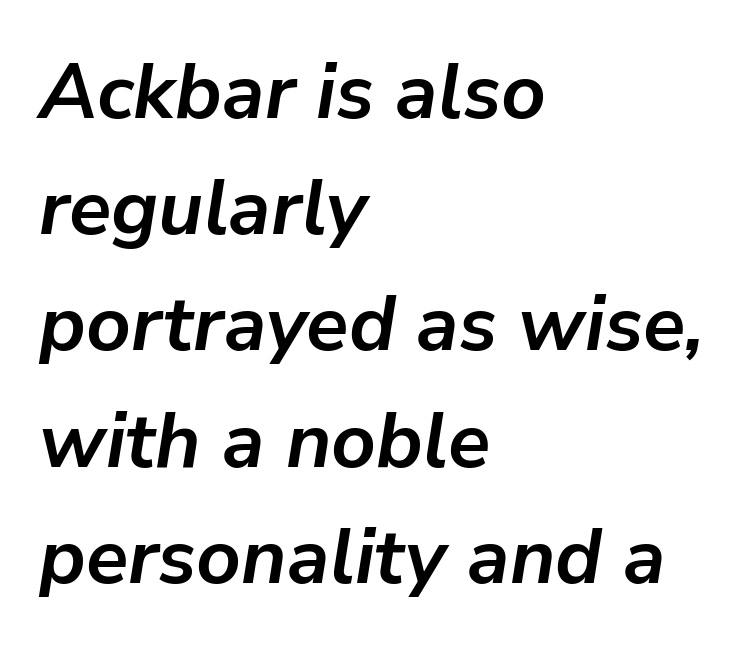
Q: Is the text bold? A: Yes.
Q: Is the text italic (slanted)? A: Yes, it leans right by about 9 degrees.
Q: Is the text underlined? A: No.
Q: How is the paragraph aligned? A: Left-aligned.
Q: Is the spacing between letters normal or unusually wide? A: Normal.
Q: Is the spacing between lines tight, normal or loose? A: Normal.
Q: Width (condensed, normal, or wide)? A: Normal.
Q: Stroke contrast? A: Low.
Q: x-height? A: Medium.
Q: Monospaced? A: No.
